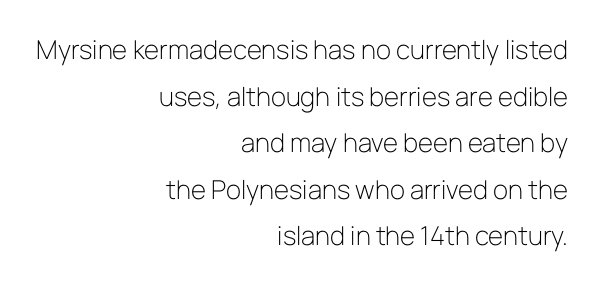
A clean baseline with only descenders dipping below it. The letters stand upright; this is a roman face. Notice how the passage keeps a crisp vertical edge on the right only. Standard letterfit; no display-style spreading of the glyphs.
